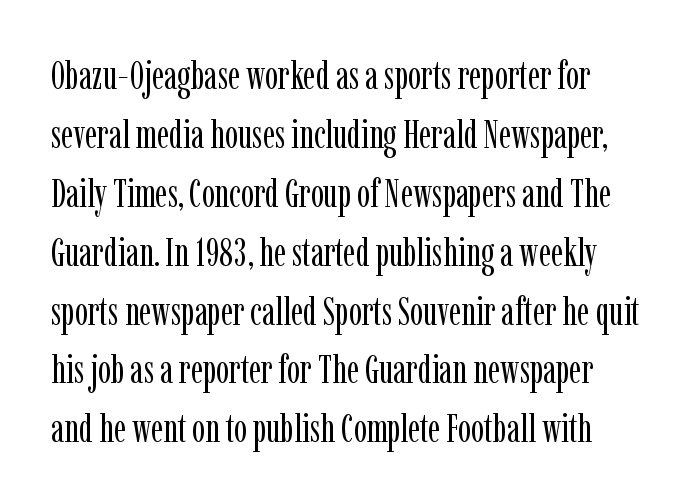
{"serif": "yes", "italic": "no", "bold": "no", "weight": "regular", "width": "condensed", "stroke_contrast": "low", "x_height": "medium", "monospaced": "no", "underline": "no", "line_spacing": "normal", "line_spacing_ratio": 1.51, "letter_spacing": "normal", "letter_spacing_em": 0.0, "glyph_px": 39}
